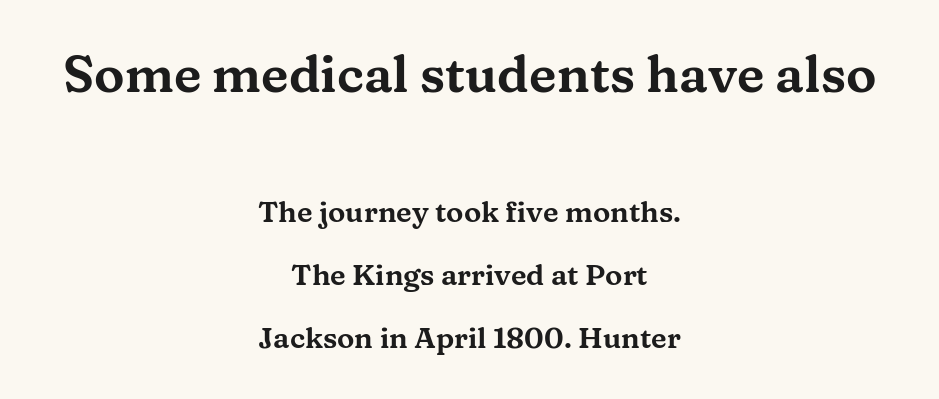
{"serif": "yes", "italic": "no", "width": "wide", "stroke_contrast": "medium", "x_height": "medium", "monospaced": "no", "underline": "no", "align": "center", "line_spacing": "loose", "line_spacing_ratio": 2.17, "letter_spacing": "normal", "letter_spacing_em": 0.0, "larger_block": "first", "size_ratio": 1.76, "glyph_px": 51}
